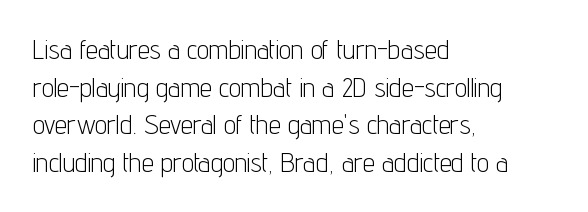
{"italic": "no", "bold": "no", "underline": "no", "align": "left", "line_spacing": "normal", "line_spacing_ratio": 1.39, "letter_spacing": "normal", "letter_spacing_em": 0.0, "glyph_px": 27}
